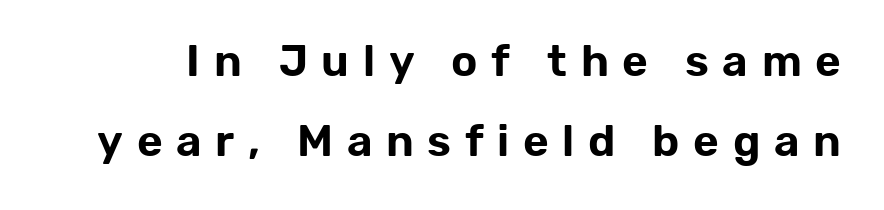
{"serif": "no", "italic": "no", "width": "normal", "stroke_contrast": "low", "x_height": "medium", "monospaced": "no", "underline": "no", "line_spacing_ratio": 1.82, "letter_spacing": "wide", "letter_spacing_em": 0.31, "glyph_px": 44}
